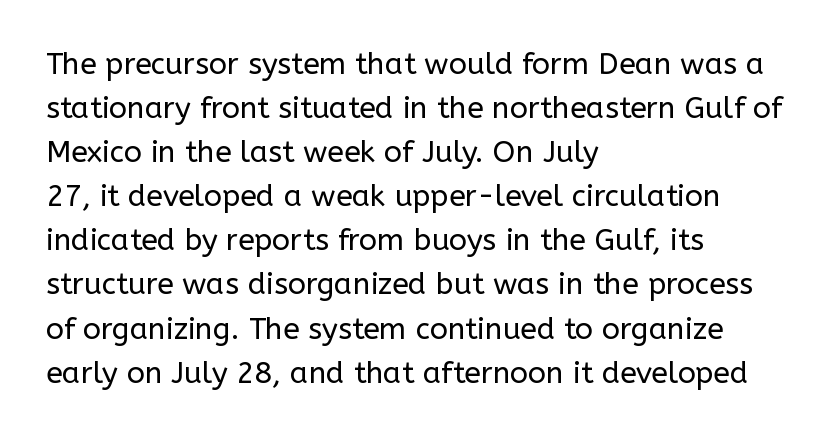
The cut favours lightness, reaching ordinary text weight at its darkest. These lines are rendered in a variable-pitch font. Short note: letters normally spaced. The area under the type is left untouched. The font family rendered here belongs to the sans-serif group.
